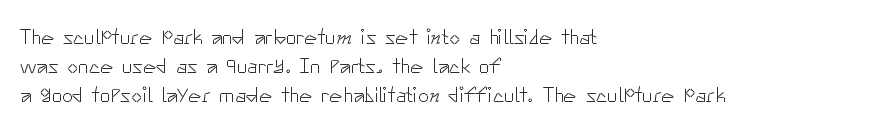
Q: Is the text bold? A: No.
Q: Is the text italic (slanted)? A: No, it is upright.
Q: Is the text underlined? A: No.
Q: How is the paragraph aligned? A: Left-aligned.
Q: Is the spacing between letters normal or unusually wide? A: Normal.
Q: Is the spacing between lines tight, normal or loose? A: Normal.
